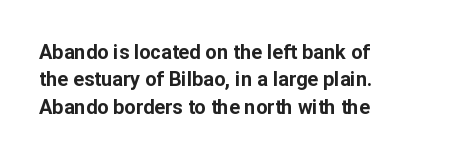
The image shows 20 px bold type, upright; set left-aligned, normal line spacing (1.37x), normal letter spacing, not underlined.
